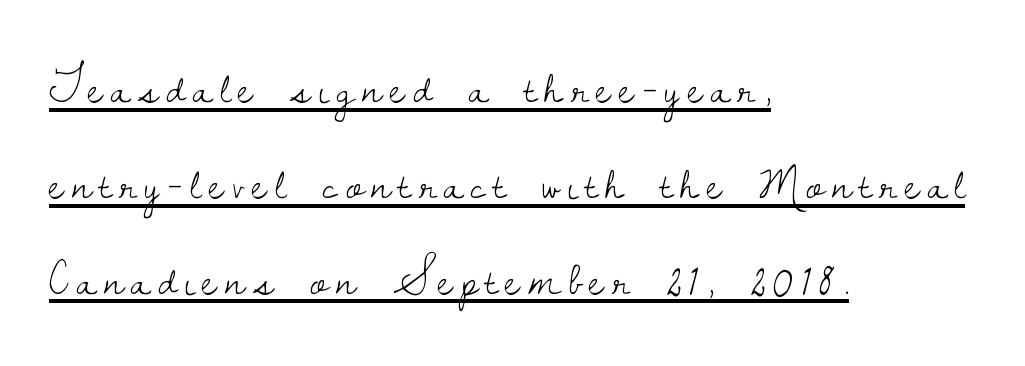
The image shows 47 px light serif type; set left-aligned, loose line spacing (2.04x), underlined; low stroke contrast and a small x-height.
